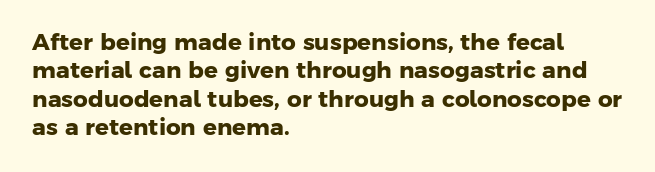
{"bold": "yes", "underline": "no", "align": "left", "line_spacing_ratio": 1.23, "letter_spacing": "normal", "letter_spacing_em": 0.0, "glyph_px": 23}
